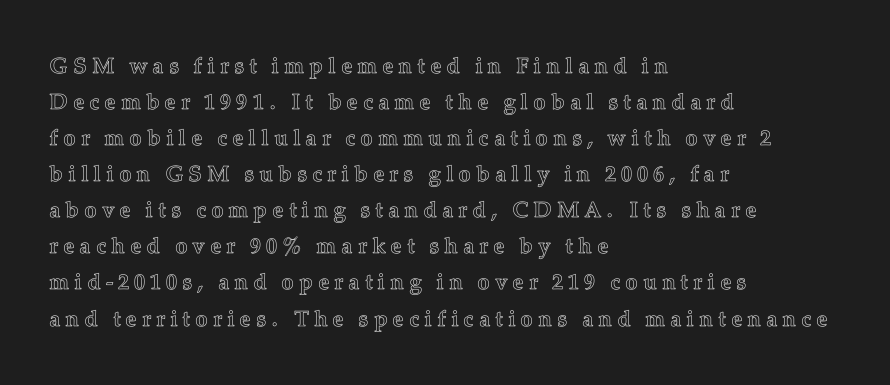
{"italic": "no", "underline": "no", "align": "left", "line_spacing": "normal", "line_spacing_ratio": 1.64, "letter_spacing": "wide", "letter_spacing_em": 0.23, "glyph_px": 22}
